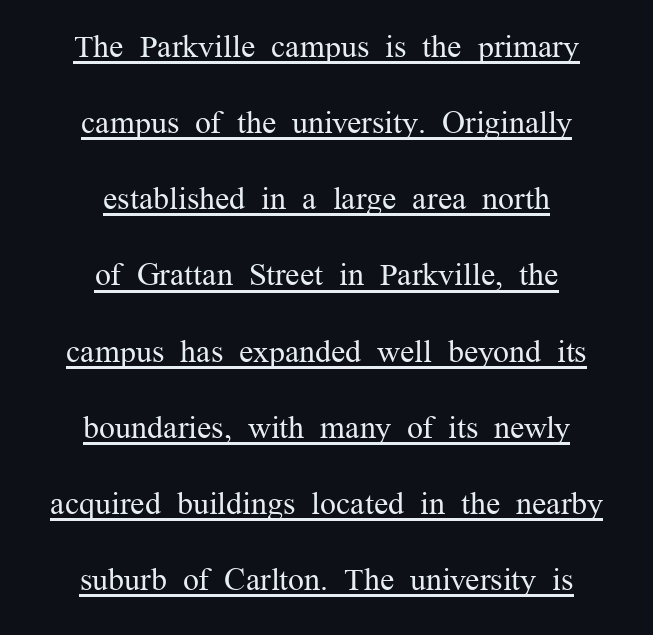
The image shows 32 px regular-weight serif type, upright; set centered, loose line spacing (2.38x), normal letter spacing, underlined; medium stroke contrast and a medium x-height.
